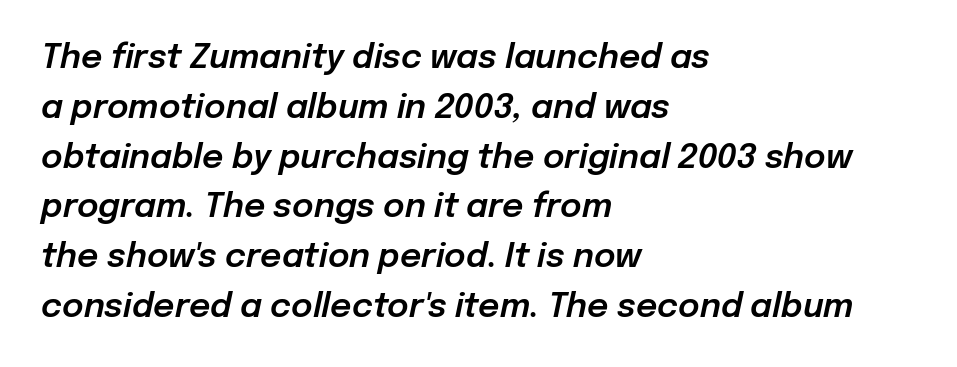
The image shows 33 px text type, italic (leaning right); set left-aligned, normal line spacing (1.51x), normal letter spacing, not underlined; low stroke contrast and a medium x-height.
